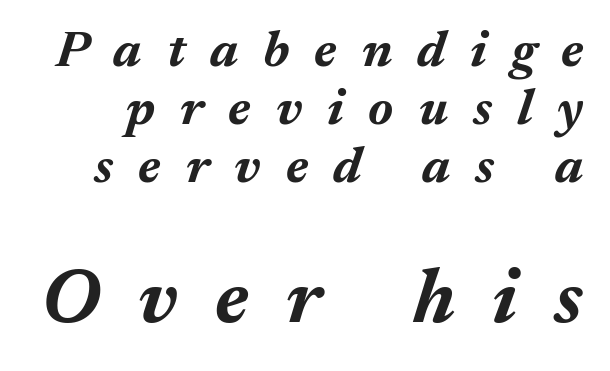
Q: Is the text bold? A: Yes.
Q: Is the text italic (slanted)? A: Yes, it leans right by about 17 degrees.
Q: Is the text underlined? A: No.
Q: Is the spacing between letters normal or unusually wide? A: Unusually wide.
Q: Is the spacing between lines tight, normal or loose? A: Tight.
Q: Which block of text is set in a larger size, the first (top) or the second (bottom)? A: The second (bottom) one.
Q: Width (condensed, normal, or wide)? A: Normal.
Q: Stroke contrast? A: Medium.
Q: x-height? A: Medium.
Q: Monospaced? A: No.
